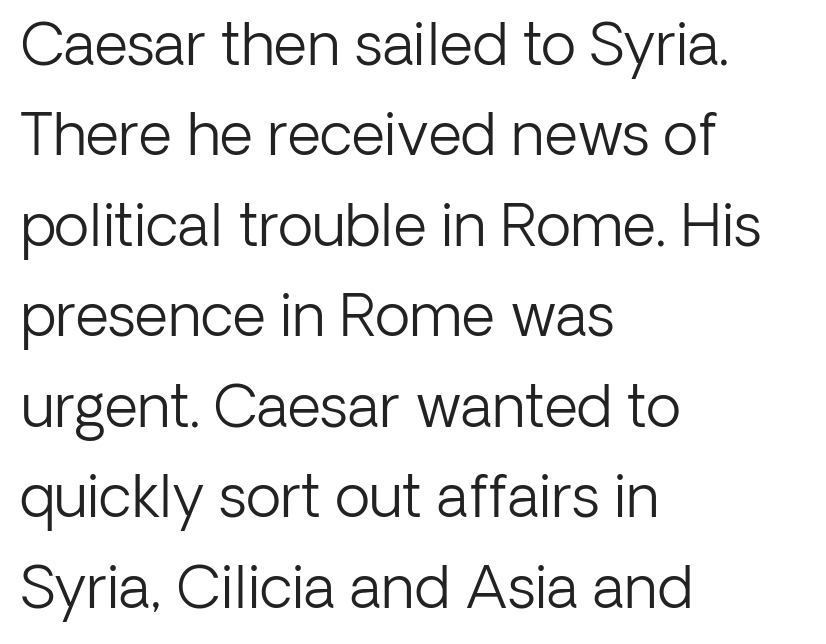
Q: Is the text bold? A: No.
Q: Is the text italic (slanted)? A: No, it is upright.
Q: Is the typeface a serif or a sans-serif typeface? A: Sans-serif.
Q: Is the text underlined? A: No.
Q: How is the paragraph aligned? A: Left-aligned.
Q: Is the spacing between letters normal or unusually wide? A: Normal.
Q: Is the spacing between lines tight, normal or loose? A: Normal.
Q: Width (condensed, normal, or wide)? A: Normal.
Q: Stroke contrast? A: Low.
Q: x-height? A: Medium.
Q: Monospaced? A: No.
